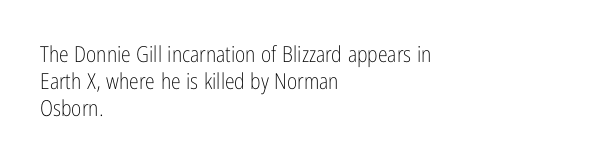
{"italic": "no", "bold": "no", "underline": "no", "align": "left", "line_spacing_ratio": 1.22, "letter_spacing": "normal", "letter_spacing_em": 0.0, "glyph_px": 22}
